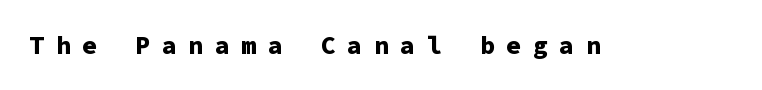
The image shows 25 px bold type, upright; set unusually wide letter spacing (+0.46 em), not underlined.
